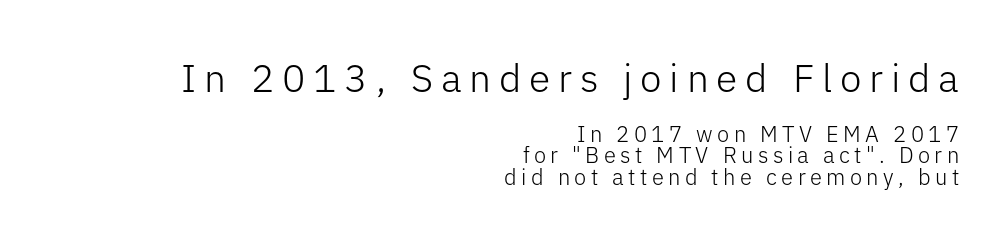
Q: Is the text bold? A: No.
Q: Is the text italic (slanted)? A: No, it is upright.
Q: Is the typeface a serif or a sans-serif typeface? A: Sans-serif.
Q: Is the text underlined? A: No.
Q: How is the paragraph aligned? A: Right-aligned.
Q: Is the spacing between letters normal or unusually wide? A: Unusually wide.
Q: Is the spacing between lines tight, normal or loose? A: Tight.
Q: Which block of text is set in a larger size, the first (top) or the second (bottom)? A: The first (top) one.
Q: Width (condensed, normal, or wide)? A: Normal.
Q: Stroke contrast? A: Low.
Q: x-height? A: Medium.
Q: Monospaced? A: No.
